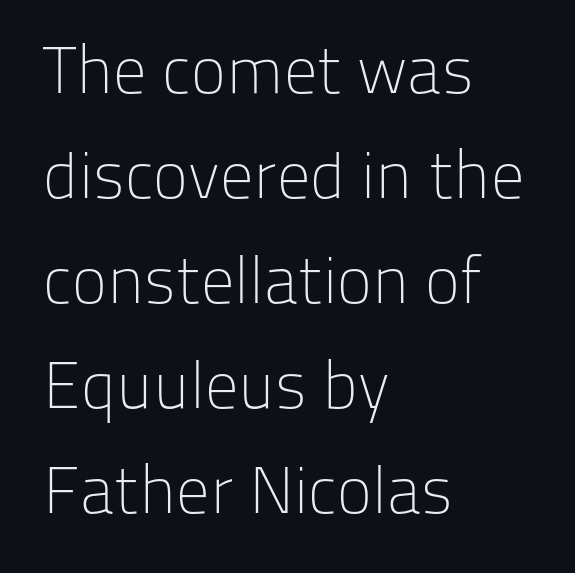
Q: Is the text bold? A: No.
Q: Is the text italic (slanted)? A: No, it is upright.
Q: Is the typeface a serif or a sans-serif typeface? A: Sans-serif.
Q: Is the text underlined? A: No.
Q: How is the paragraph aligned? A: Left-aligned.
Q: Is the spacing between letters normal or unusually wide? A: Normal.
Q: Is the spacing between lines tight, normal or loose? A: Normal.
Q: Width (condensed, normal, or wide)? A: Normal.
Q: Stroke contrast? A: Low.
Q: x-height? A: Medium.
Q: Monospaced? A: No.
